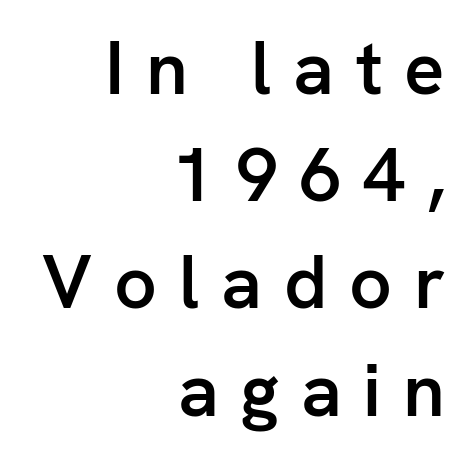
The image shows 75 px semibold sans-serif type, upright; set right-aligned, normal line spacing (1.43x), unusually wide letter spacing (+0.29 em), not underlined; low stroke contrast and a medium x-height.
